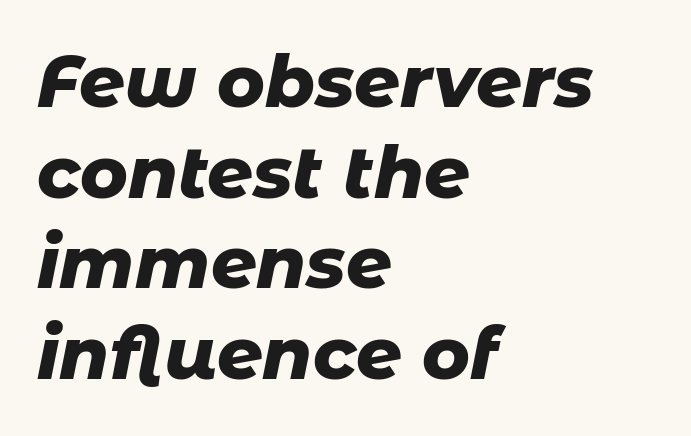
{"italic": "yes", "lean": "right", "slant_degrees": 11, "bold": "yes", "weight": "heavy", "width": "normal", "stroke_contrast": "low", "x_height": "medium", "monospaced": "no", "underline": "no", "align": "left", "line_spacing": "normal", "line_spacing_ratio": 1.26, "letter_spacing": "normal", "letter_spacing_em": 0.0, "glyph_px": 72}
